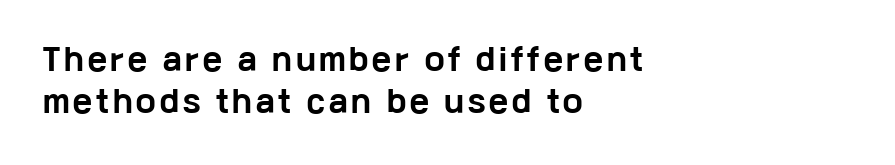
Q: Is the text bold? A: Yes.
Q: Is the text italic (slanted)? A: No, it is upright.
Q: Is the typeface a serif or a sans-serif typeface? A: Sans-serif.
Q: Is the text underlined? A: No.
Q: How is the paragraph aligned? A: Left-aligned.
Q: Is the spacing between lines tight, normal or loose? A: Normal.
Q: Width (condensed, normal, or wide)? A: Wide.
Q: Stroke contrast? A: Low.
Q: x-height? A: Medium.
Q: Monospaced? A: No.
